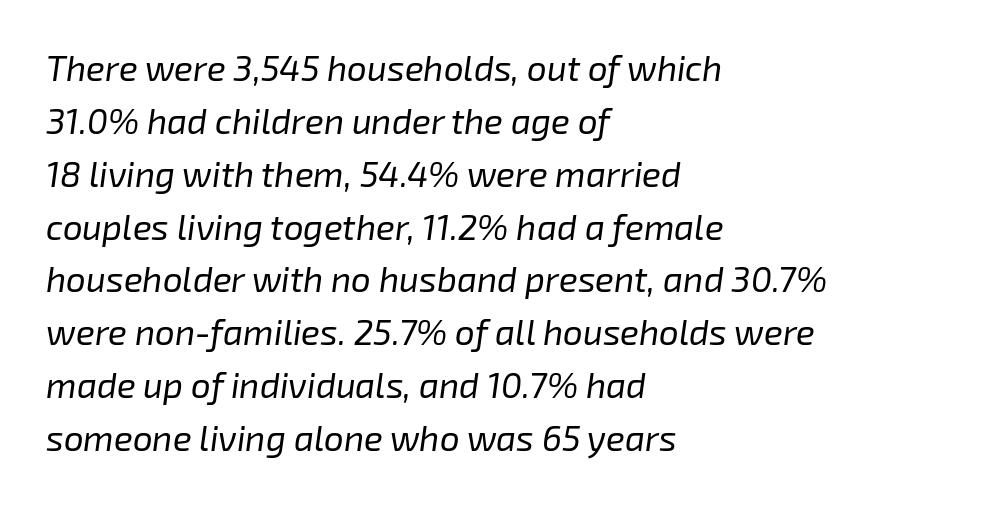
Designer's note — italics engaged. Underline: absent. Horizontally, the lines are justified to the leading edge only. Whoever set this chose a conventional vertical rhythm. Compared with typical body copy, the letter spacing here is the same. The passage shown is typed in a proportional face where columns would drift.
